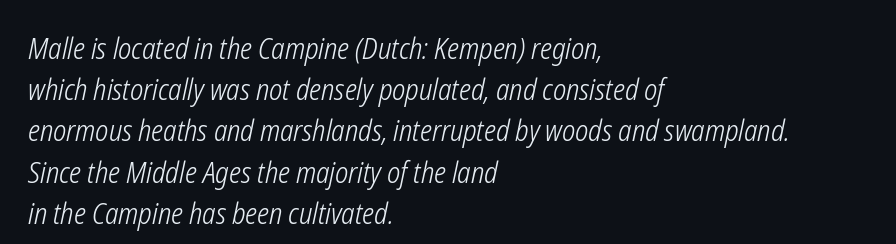
{"italic": "yes", "lean": "right", "slant_degrees": 12, "bold": "no", "weight": "light", "width": "condensed", "stroke_contrast": "low", "x_height": "medium", "monospaced": "no", "underline": "no", "align": "left", "line_spacing": "normal", "line_spacing_ratio": 1.42, "letter_spacing": "normal", "letter_spacing_em": 0.0, "glyph_px": 29}
